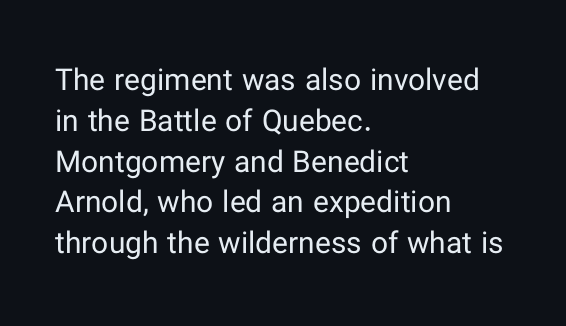
Characters remain perfectly vertical along every line. Stem width sits at or under what a default text font uses. Only glyphs here, with clear space below each row. The vertical gap from one line to the next is medium. Each letter keeps its own natural width here, so spacing adapts to shape.
